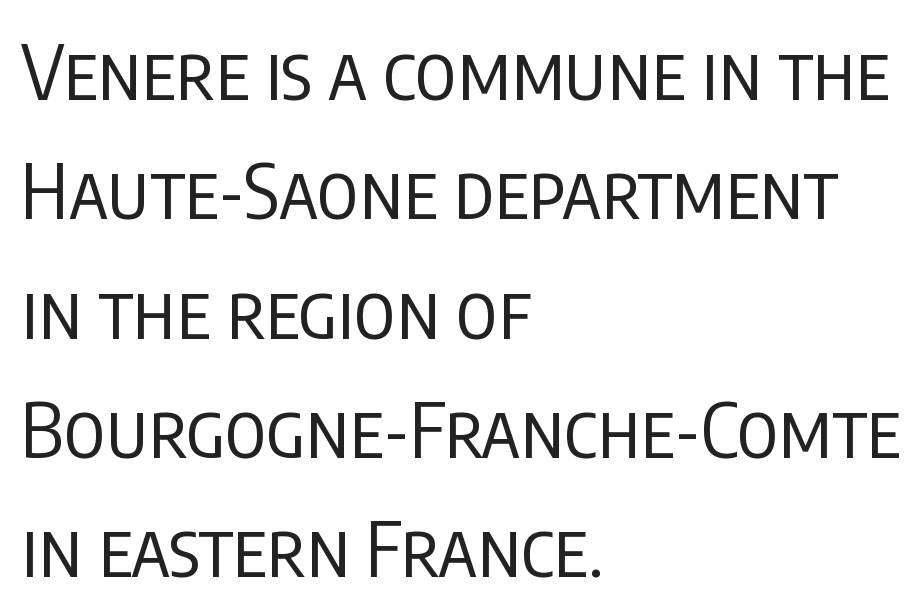
The image shows 76 px regular-weight, condensed sans-serif type, upright; set left-aligned, normal line spacing (1.57x), normal letter spacing, not underlined; low stroke contrast and a large x-height.
